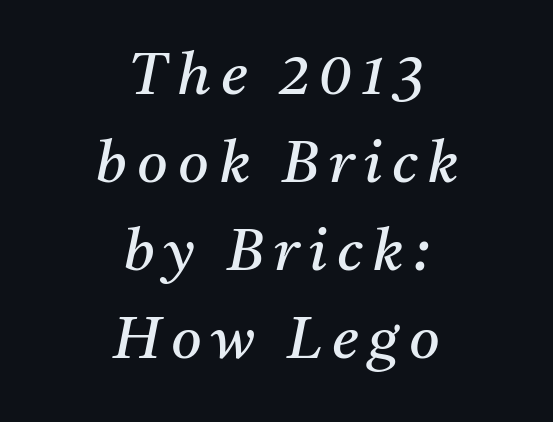
Q: Is the text bold? A: No.
Q: Is the text italic (slanted)? A: Yes, it leans right by about 11 degrees.
Q: Is the typeface a serif or a sans-serif typeface? A: Serif.
Q: Is the text underlined? A: No.
Q: How is the paragraph aligned? A: Centered.
Q: Is the spacing between lines tight, normal or loose? A: Normal.
Q: Width (condensed, normal, or wide)? A: Normal.
Q: Stroke contrast? A: Medium.
Q: x-height? A: Medium.
Q: Monospaced? A: No.
